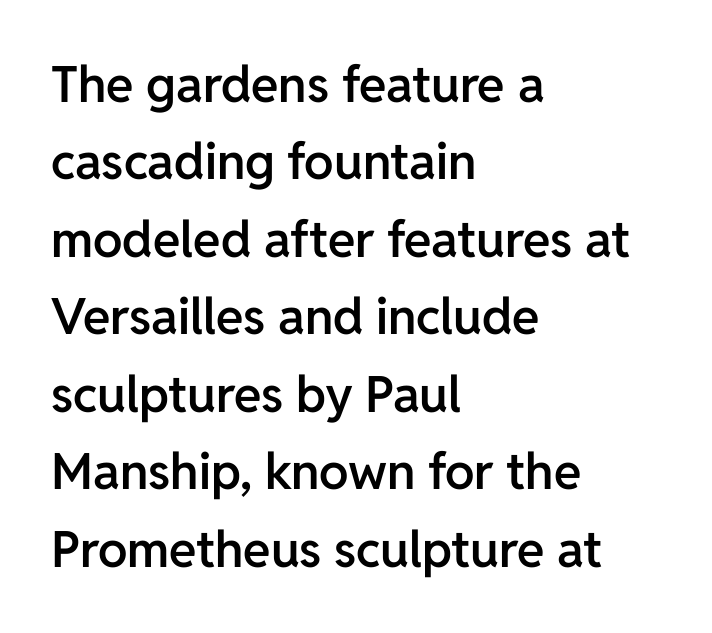
{"serif": "no", "italic": "no", "bold": "semi", "weight": "semibold", "width": "normal", "stroke_contrast": "low", "x_height": "medium", "monospaced": "no", "underline": "no", "align": "left", "line_spacing": "normal", "line_spacing_ratio": 1.55, "letter_spacing": "normal", "letter_spacing_em": 0.0, "glyph_px": 50}
